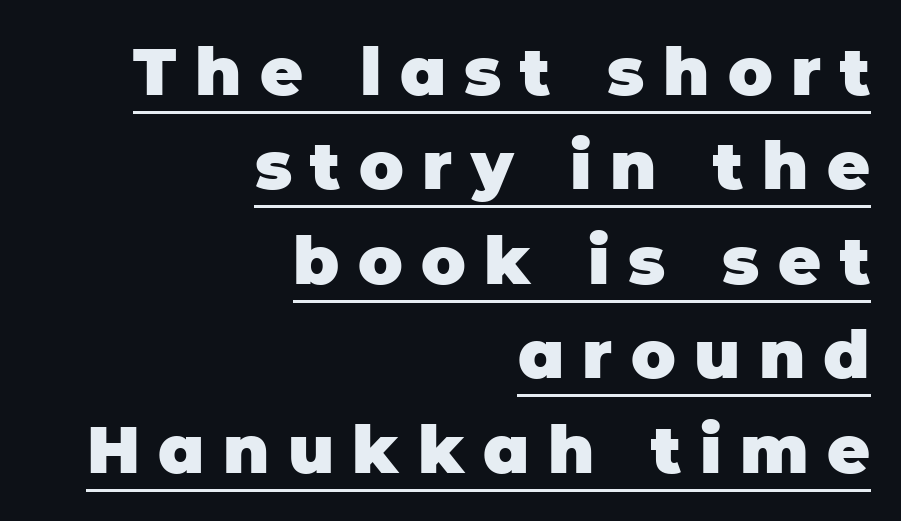
Honestly, the underline is the first thing you notice here. Look at the tracking — it's clearly loosened, letters drifting apart. Character widths vary here, with narrow letters taking less room than wide ones. The rag falls on the left side of this text block. Examine the stroke ends and you'll find no serifs. The letters are bold, with thick, heavy strokes.
